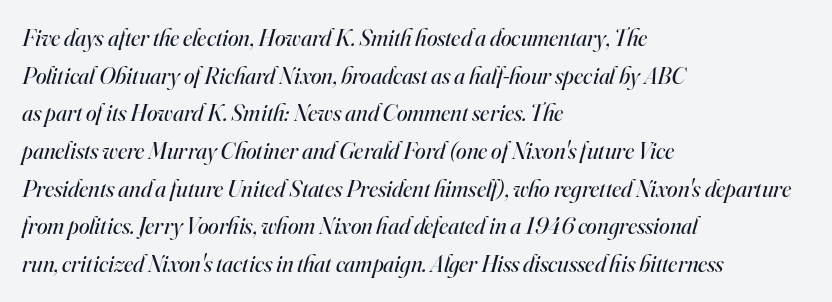
{"italic": "yes", "lean": "right", "slant_degrees": 16, "bold": "no", "underline": "no", "align": "left", "line_spacing": "normal", "line_spacing_ratio": 1.57, "letter_spacing": "normal", "letter_spacing_em": 0.0, "glyph_px": 24}
